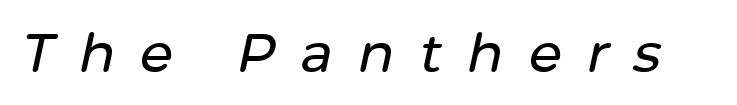
{"italic": "yes", "lean": "right", "slant_degrees": 12, "width": "normal", "stroke_contrast": "low", "x_height": "medium", "monospaced": "no", "underline": "no", "letter_spacing": "wide", "letter_spacing_em": 0.46, "glyph_px": 54}
